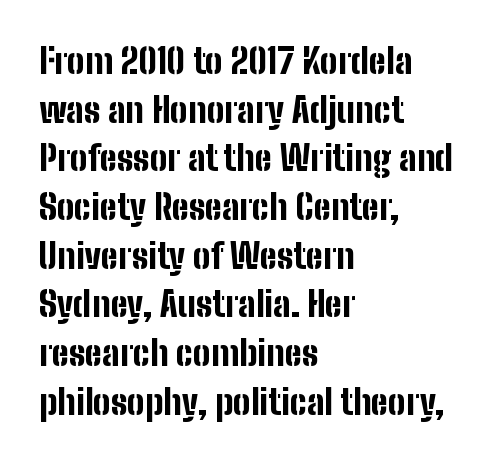
{"serif": "no", "italic": "no", "bold": "yes", "weight": "bold", "width": "condensed", "stroke_contrast": "low", "x_height": "medium", "monospaced": "no", "underline": "no", "align": "left", "line_spacing": "normal", "line_spacing_ratio": 1.39, "letter_spacing": "normal", "letter_spacing_em": 0.0, "glyph_px": 35}
